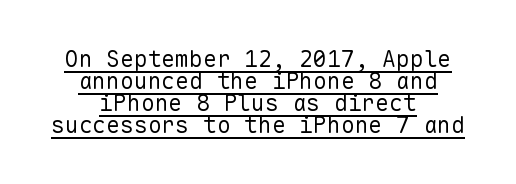
It's the straight-up-and-down kind of type. Students, observe: this is what under-led, compact text looks like. This is underlined copy, the kind a proofreader might mark for attention. The gaps between neighbouring characters are ordinary and unremarkable.
